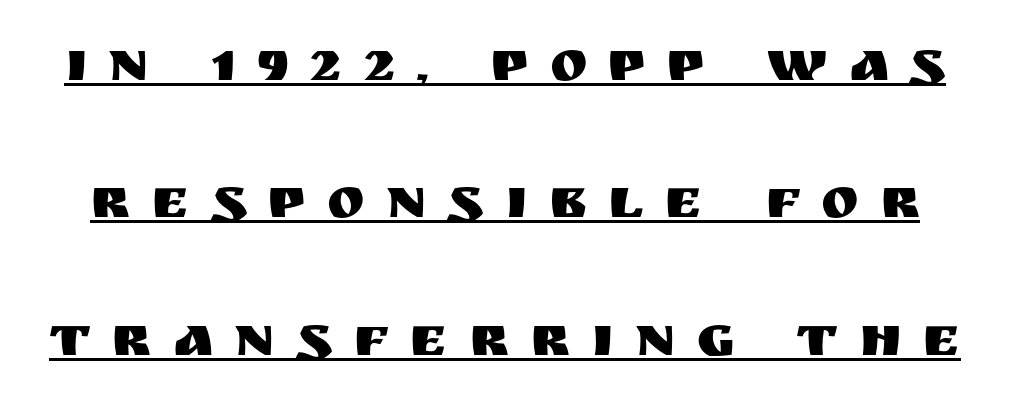
The image shows 57 px sans-serif type, upright; set loose line spacing (2.41x), unusually wide letter spacing (+0.37 em), underlined; medium stroke contrast and a large x-height.
